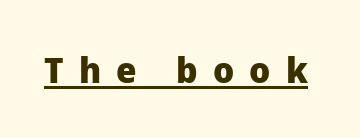
The image shows 36 px heavy sans-serif type, upright; set unusually wide letter spacing (+0.42 em), underlined; low stroke contrast and a medium x-height.
